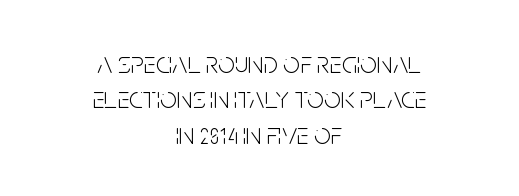
The image shows 30 px light, condensed sans-serif type, upright; set centered, line spacing 1.18x, normal letter spacing, not underlined; low stroke contrast and a large x-height.
